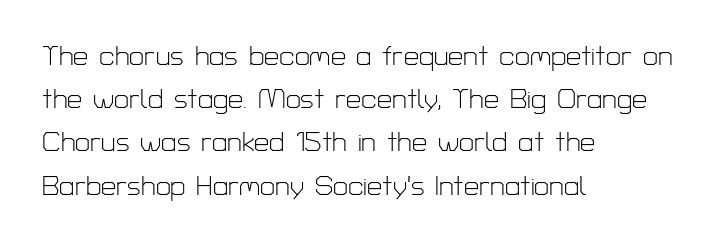
{"italic": "no", "bold": "no", "underline": "no", "align": "left", "line_spacing": "normal", "line_spacing_ratio": 1.6, "letter_spacing": "normal", "letter_spacing_em": 0.0, "glyph_px": 27}
